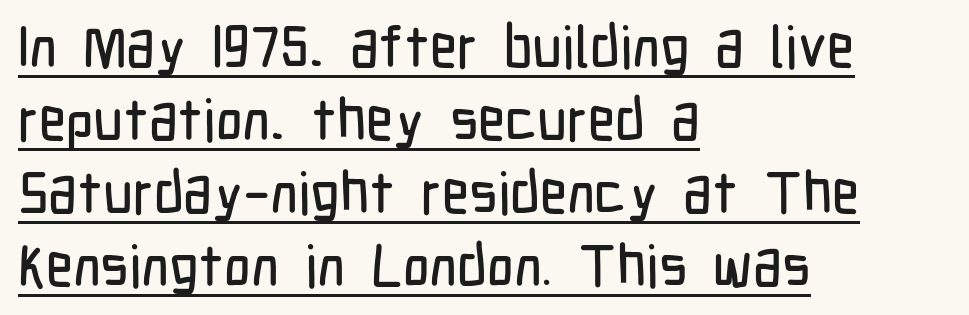
The image shows 58 px condensed sans-serif type, upright; set left-aligned, normal line spacing (1.26x), normal letter spacing, underlined; low stroke contrast and a medium x-height.
